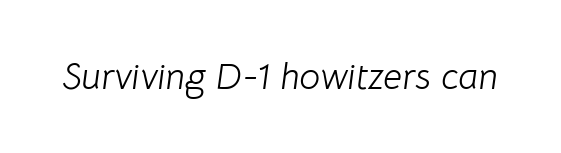
{"italic": "yes", "lean": "right", "slant_degrees": 8, "bold": "no", "weight": "light", "width": "normal", "stroke_contrast": "low", "x_height": "medium", "monospaced": "no", "underline": "no", "letter_spacing": "normal", "letter_spacing_em": 0.0, "glyph_px": 37}
